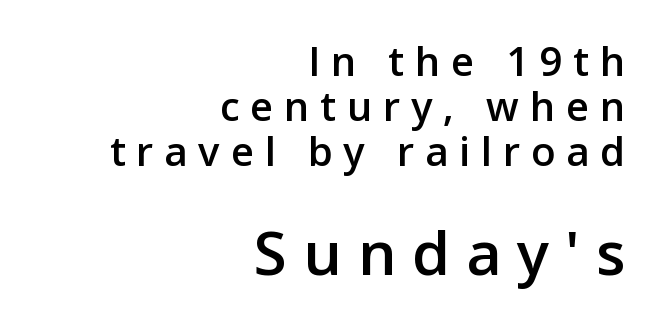
The image shows 60 px semibold sans-serif type, upright; set right-aligned, tight line spacing (1.13x), unusually wide letter spacing (+0.27 em), not underlined; the second (bottom) block is 1.5x larger; low stroke contrast and a medium x-height.
